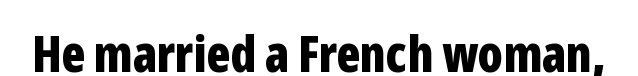
The image shows 50 px bold, condensed sans-serif type, upright; set normal letter spacing, not underlined; low stroke contrast and a medium x-height.
